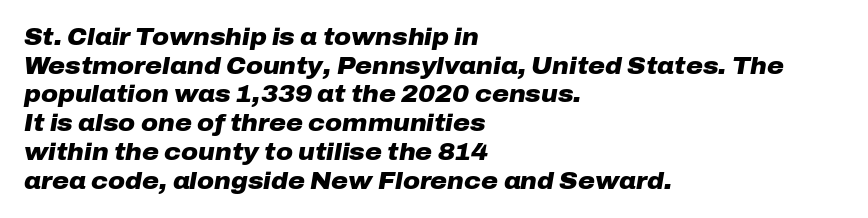
Q: Is the text bold? A: Yes.
Q: Is the text italic (slanted)? A: Yes, it leans right by about 10 degrees.
Q: Is the text underlined? A: No.
Q: How is the paragraph aligned? A: Left-aligned.
Q: Is the spacing between letters normal or unusually wide? A: Normal.
Q: Is the spacing between lines tight, normal or loose? A: Normal.
